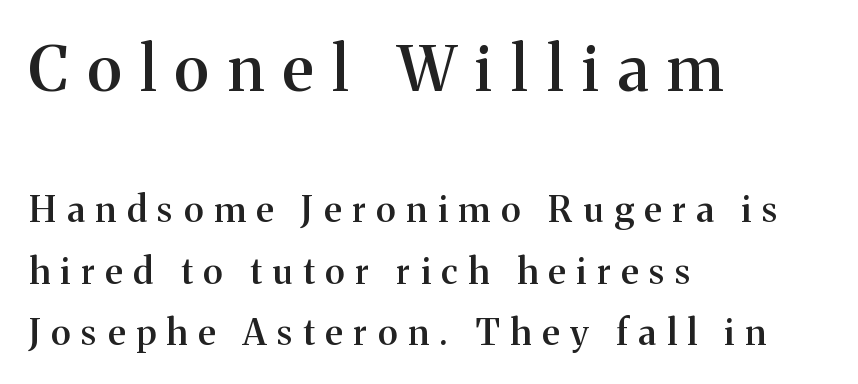
{"serif": "yes", "italic": "no", "bold": "semi", "weight": "semibold", "width": "normal", "stroke_contrast": "medium", "x_height": "medium", "monospaced": "no", "underline": "no", "align": "left", "line_spacing": "normal", "line_spacing_ratio": 1.7, "letter_spacing": "wide", "letter_spacing_em": 0.3, "larger_block": "first", "size_ratio": 1.75, "glyph_px": 63}
